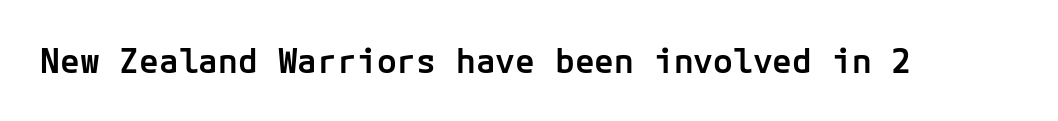
Quick note: underline off. Posture: vertical. Words appear dense and cohesive because spacing is normal. A bit beefed up — I'd call it semibold rather than bold. Nothing sits at the stroke ends, so this counts as sans-serif.
